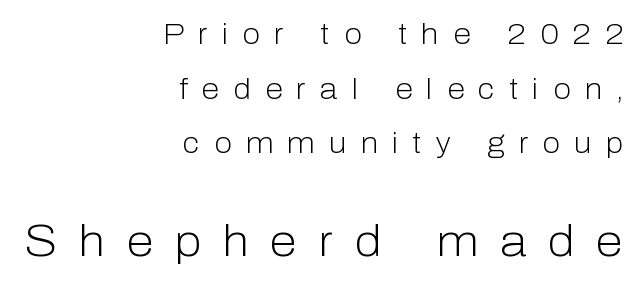
{"serif": "no", "italic": "no", "bold": "no", "weight": "light", "width": "normal", "stroke_contrast": "low", "x_height": "medium", "monospaced": "no", "underline": "no", "align": "right", "line_spacing_ratio": 1.88, "letter_spacing": "wide", "letter_spacing_em": 0.49, "larger_block": "second", "size_ratio": 1.52, "glyph_px": 44}
